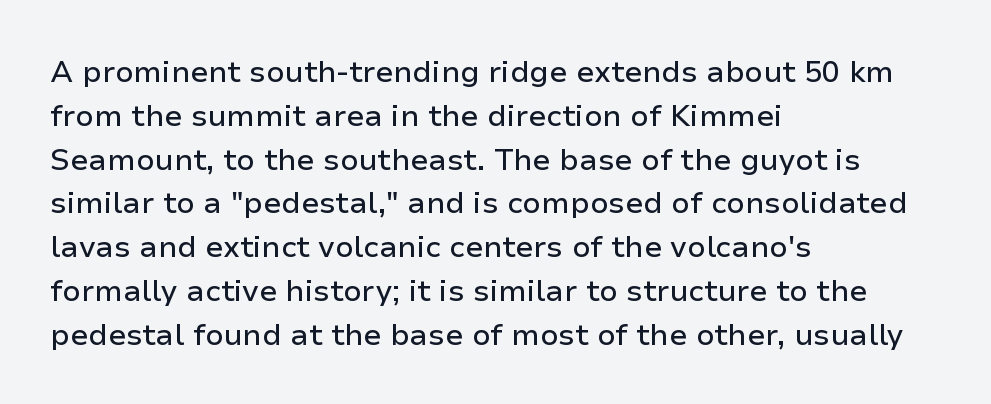
{"serif": "no", "italic": "no", "width": "normal", "stroke_contrast": "low", "x_height": "medium", "monospaced": "no", "underline": "no", "align": "left", "line_spacing": "normal", "line_spacing_ratio": 1.46, "letter_spacing": "normal", "letter_spacing_em": 0.0, "glyph_px": 30}
